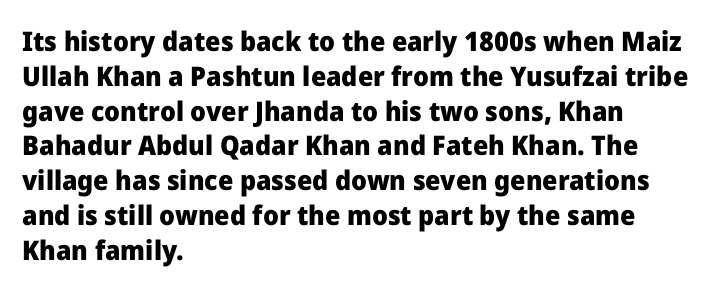
{"italic": "no", "bold": "yes", "underline": "no", "align": "left", "line_spacing": "normal", "line_spacing_ratio": 1.29, "letter_spacing": "normal", "letter_spacing_em": 0.0, "glyph_px": 27}
